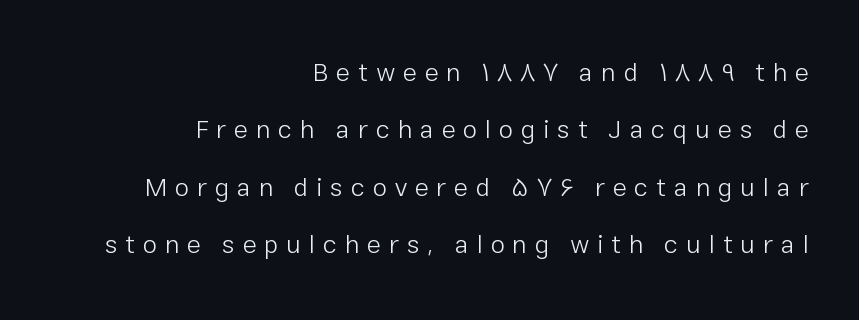
{"italic": "no", "bold": "no", "underline": "no", "align": "right", "line_spacing": "loose", "line_spacing_ratio": 2.21, "letter_spacing": "wide", "letter_spacing_em": 0.3, "glyph_px": 26}
